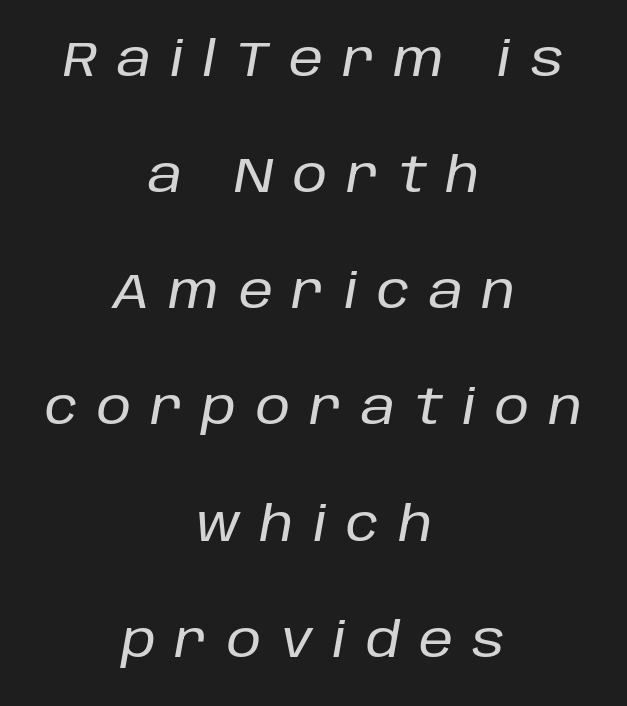
Q: Is the text italic (slanted)? A: Yes, it leans right by about 10 degrees.
Q: Is the text underlined? A: No.
Q: How is the paragraph aligned? A: Centered.
Q: Is the spacing between letters normal or unusually wide? A: Unusually wide.
Q: Is the spacing between lines tight, normal or loose? A: Loose.
Q: Width (condensed, normal, or wide)? A: Normal.
Q: Stroke contrast? A: Low.
Q: x-height? A: Large.
Q: Monospaced? A: No.
